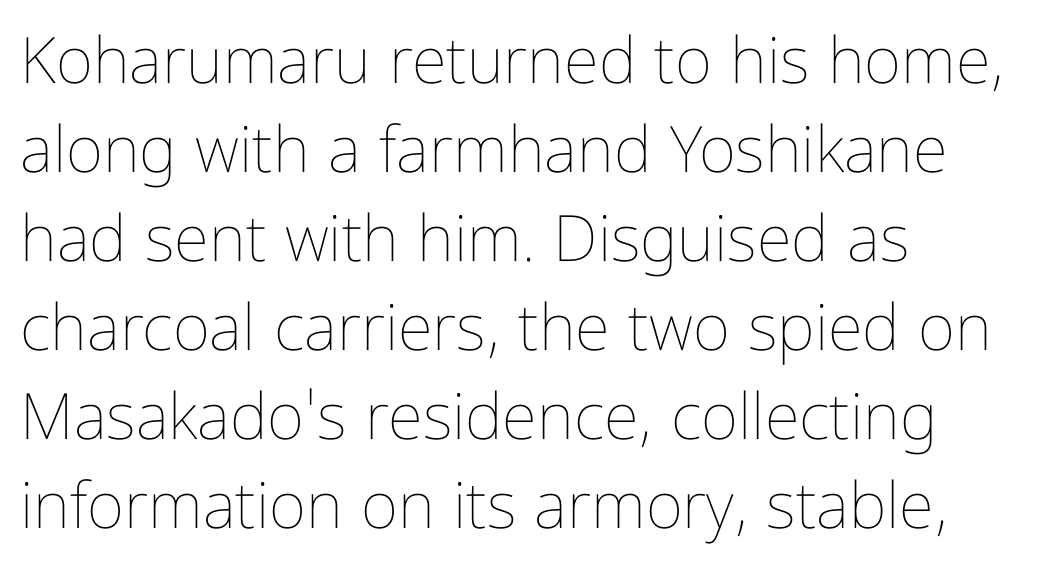
The ragged edge is on the right, which tells us the setting is flush left. The block of text has a typical density, with ordinary space between rows. The rendering keeps characters at their native spacing. Posture: upright roman. The passage shown is not underscored anywhere.
